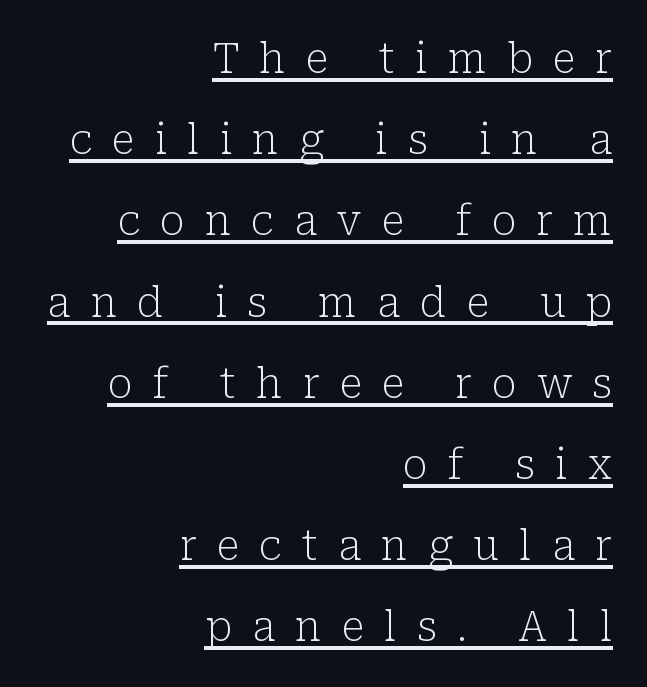
You can see a thin bar hugging the bottom of the glyphs. Compared with typical body copy, the letter spacing here is much looser. No heavy texture on the line: the type isn't bold. Notice how the stems are strictly vertical — no italics here. This is serif lettering, the kind often seen in printed books.
